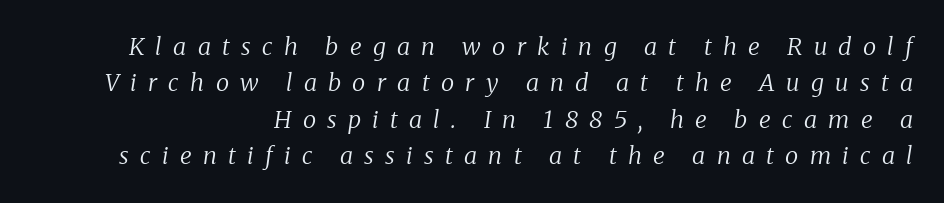
The image shows 24 px text type, italic (leaning right); set normal line spacing (1.52x), unusually wide letter spacing (+0.47 em), not underlined.
